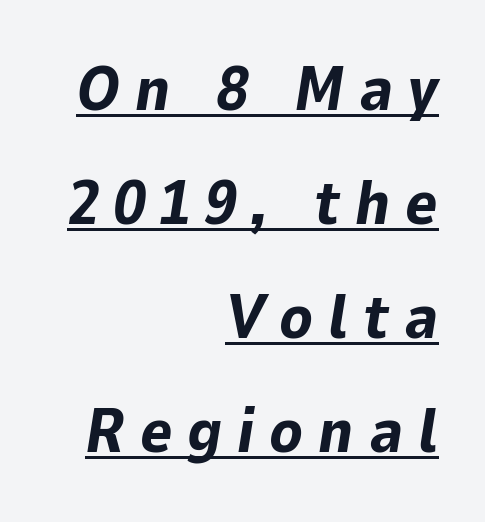
Q: Is the text bold? A: Yes.
Q: Is the text italic (slanted)? A: Yes, it leans right by about 9 degrees.
Q: Is the text underlined? A: Yes.
Q: How is the paragraph aligned? A: Right-aligned.
Q: Is the spacing between letters normal or unusually wide? A: Unusually wide.
Q: Width (condensed, normal, or wide)? A: Normal.
Q: Stroke contrast? A: Low.
Q: x-height? A: Medium.
Q: Monospaced? A: No.
